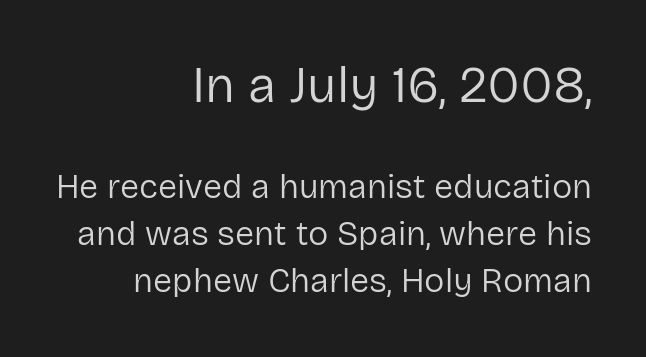
{"serif": "no", "italic": "no", "bold": "no", "weight": "regular", "width": "normal", "stroke_contrast": "low", "x_height": "medium", "monospaced": "no", "underline": "no", "align": "right", "line_spacing": "normal", "line_spacing_ratio": 1.39, "letter_spacing": "normal", "letter_spacing_em": 0.0, "larger_block": "first", "size_ratio": 1.5, "glyph_px": 51}
